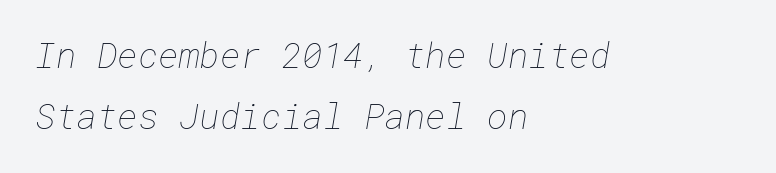
Q: Is the text bold? A: No.
Q: Is the text underlined? A: No.
Q: How is the paragraph aligned? A: Left-aligned.
Q: Is the spacing between letters normal or unusually wide? A: Normal.
Q: Width (condensed, normal, or wide)? A: Normal.
Q: Stroke contrast? A: Low.
Q: x-height? A: Medium.
